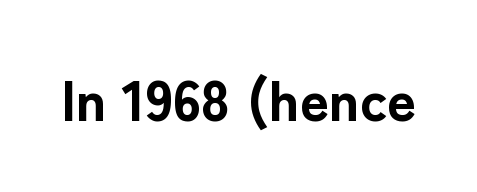
The image shows 57 px bold sans-serif type, upright; set normal letter spacing, not underlined; low stroke contrast and a medium x-height.
